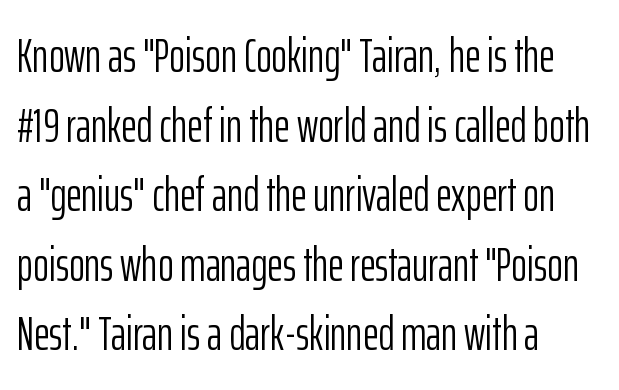
Q: Is the text bold? A: No.
Q: Is the text italic (slanted)? A: No, it is upright.
Q: Is the typeface a serif or a sans-serif typeface? A: Sans-serif.
Q: Is the text underlined? A: No.
Q: How is the paragraph aligned? A: Left-aligned.
Q: Is the spacing between letters normal or unusually wide? A: Normal.
Q: Is the spacing between lines tight, normal or loose? A: Normal.
Q: Width (condensed, normal, or wide)? A: Condensed.
Q: Stroke contrast? A: Low.
Q: x-height? A: Medium.
Q: Monospaced? A: No.
